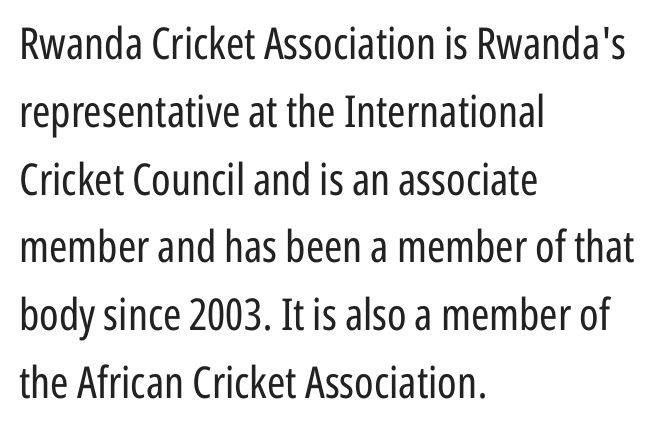
Weight: not bold — regular or lighter. The rendering uses a moderate line-height, typical for paragraphs. These lines keep a tight, regular rhythm from letter to letter. The baseline area is clear. Caption: multi-line text, flush left, ragged right.
